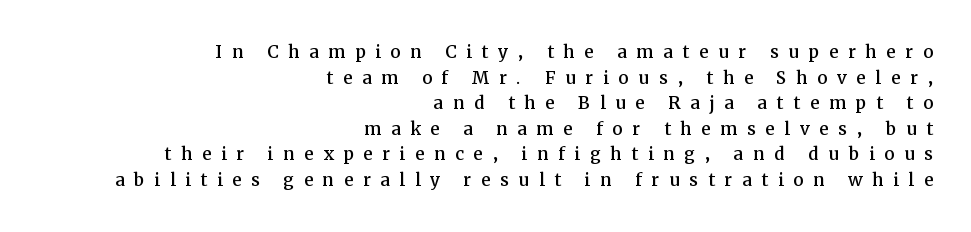
The specimen omits any rule beneath the text block's lines. Tightly led — the rows are bunched. The font's upright variant was chosen for this text. These lines have a slow, spaced-out rhythm from letter to letter.
